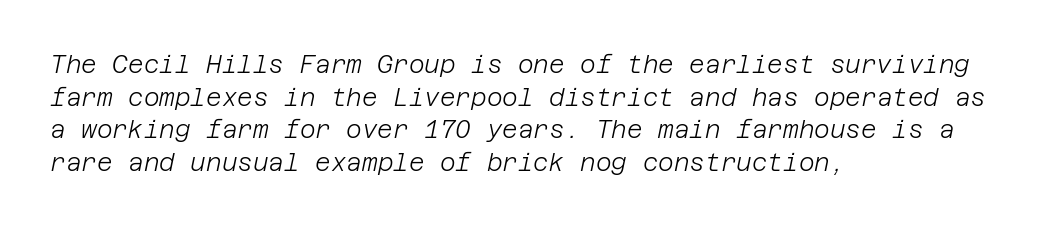
The image shows 24 px text type, italic (leaning right); set left-aligned, normal line spacing (1.36x), normal letter spacing, not underlined.
